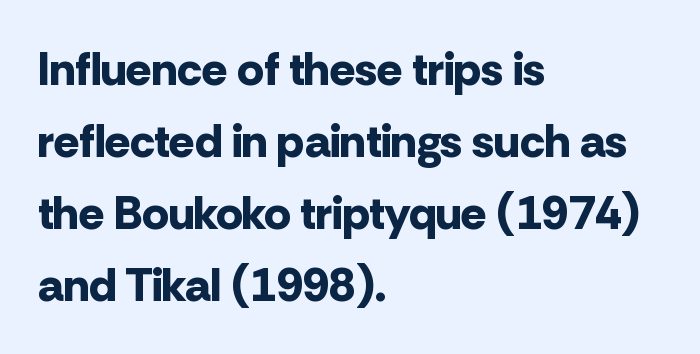
The image shows 47 px bold sans-serif type, upright; set left-aligned, normal line spacing (1.53x), normal letter spacing, not underlined; low stroke contrast and a medium x-height.
